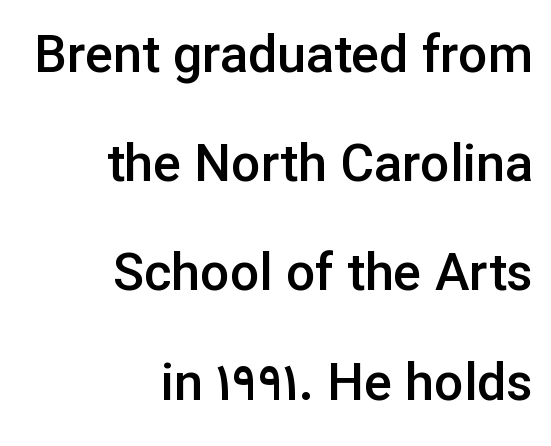
Does the leading feel generous? Absolutely, it's lavish. Check the space under the baseline: it is left empty. The passage is arranged like a letterhead date or caption credit — flush right. Every character sits straight up, as roman type does. Nobody touched the tracking dial on this one.
